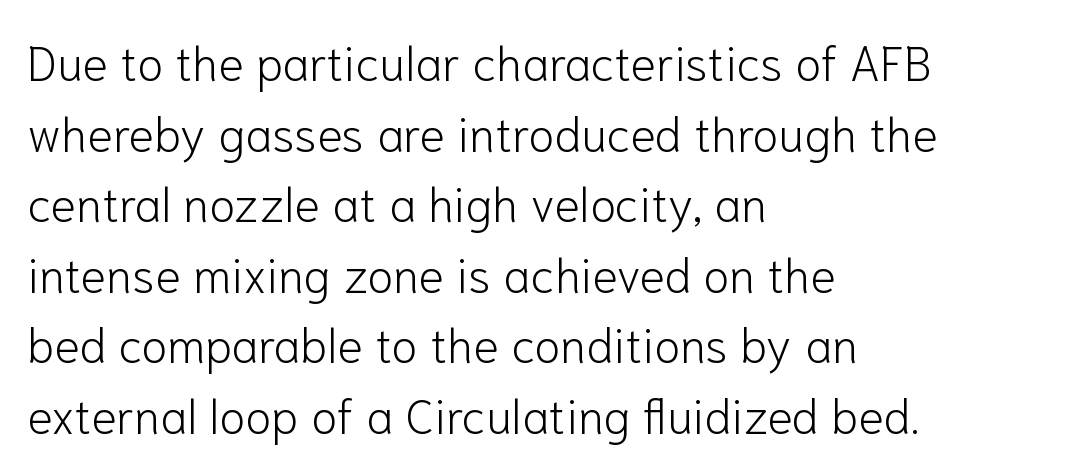
The image shows 48 px light sans-serif type, upright; set left-aligned, normal line spacing (1.47x), normal letter spacing, not underlined; low stroke contrast and a medium x-height.
